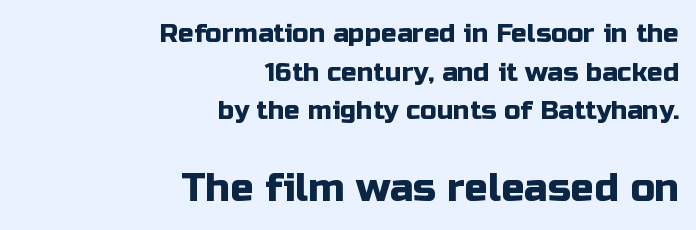
Q: Is the text italic (slanted)? A: No, it is upright.
Q: Is the typeface a serif or a sans-serif typeface? A: Sans-serif.
Q: Is the text underlined? A: No.
Q: How is the paragraph aligned? A: Right-aligned.
Q: Is the spacing between letters normal or unusually wide? A: Normal.
Q: Is the spacing between lines tight, normal or loose? A: Normal.
Q: Which block of text is set in a larger size, the first (top) or the second (bottom)? A: The second (bottom) one.
Q: Width (condensed, normal, or wide)? A: Normal.
Q: Stroke contrast? A: Low.
Q: x-height? A: Medium.
Q: Monospaced? A: No.
